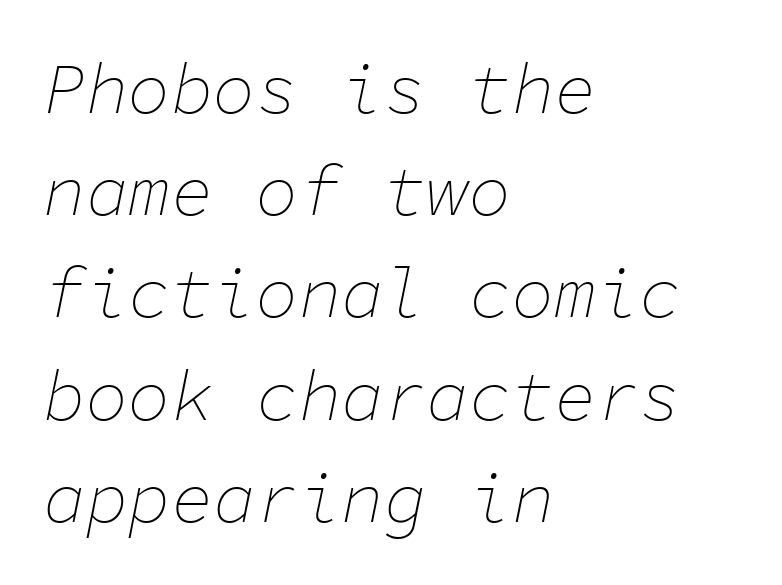
Q: Is the text bold? A: No.
Q: Is the text italic (slanted)? A: Yes, it leans right by about 11 degrees.
Q: Is the text underlined? A: No.
Q: How is the paragraph aligned? A: Left-aligned.
Q: Is the spacing between letters normal or unusually wide? A: Normal.
Q: Is the spacing between lines tight, normal or loose? A: Normal.
Q: Width (condensed, normal, or wide)? A: Normal.
Q: Stroke contrast? A: Low.
Q: x-height? A: Medium.
Q: Monospaced? A: Yes.
